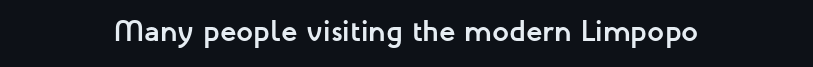
Thick stems and heavy bowls — unmistakably bold. The glyphs in this specimen are sans serif. Underline: absent. No italicization has been applied; the sample stays upright. The face used here is proportionally spaced, like ordinary book or web type. You could call the tracking neutral — neither tight nor loose.
